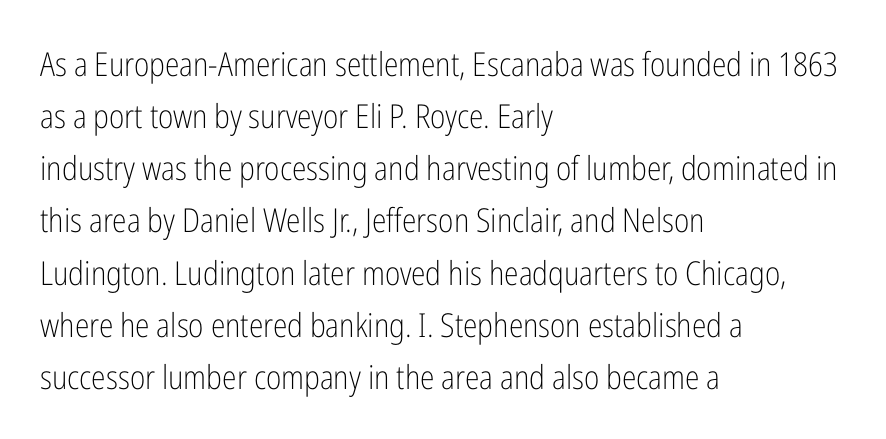
{"serif": "no", "italic": "no", "bold": "no", "weight": "light", "width": "condensed", "stroke_contrast": "low", "x_height": "medium", "monospaced": "no", "underline": "no", "align": "left", "line_spacing": "normal", "line_spacing_ratio": 1.58, "letter_spacing": "normal", "letter_spacing_em": 0.0, "glyph_px": 33}
